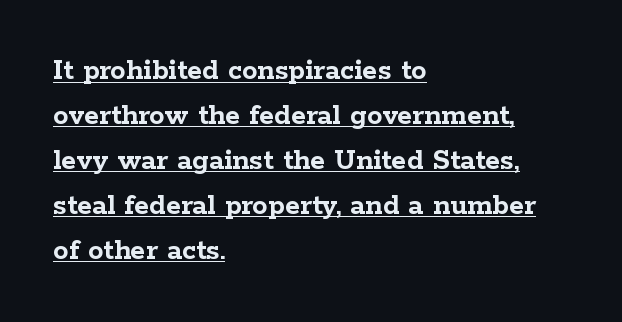
Q: Is the text bold? A: Yes.
Q: Is the text italic (slanted)? A: No, it is upright.
Q: Is the typeface a serif or a sans-serif typeface? A: Serif.
Q: Is the text underlined? A: Yes.
Q: How is the paragraph aligned? A: Left-aligned.
Q: Is the spacing between letters normal or unusually wide? A: Normal.
Q: Is the spacing between lines tight, normal or loose? A: Normal.
Q: Width (condensed, normal, or wide)? A: Wide.
Q: Stroke contrast? A: Low.
Q: x-height? A: Medium.
Q: Monospaced? A: No.
